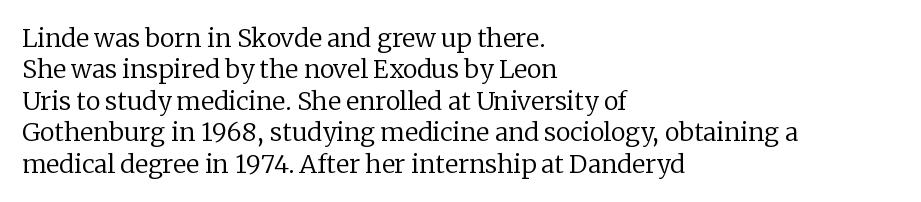
The image shows 25 px text type, upright; set left-aligned, normal line spacing (1.26x), normal letter spacing, not underlined.
